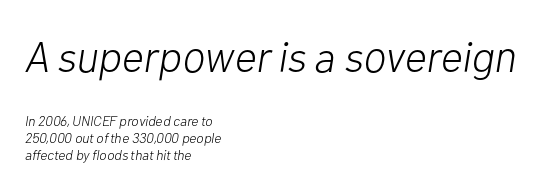
The image shows 43 px light type, italic (leaning right); set left-aligned, line spacing 1.2x, normal letter spacing, not underlined; the first (top) block is 3.07x larger; low stroke contrast and a medium x-height.
